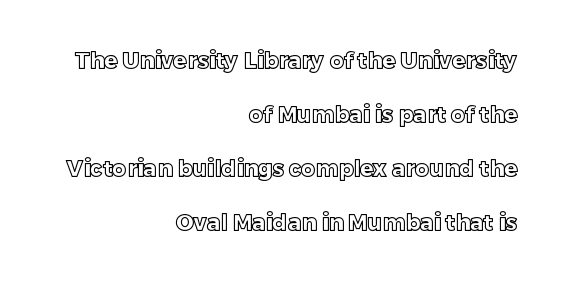
The image shows 22 px text type, upright; set right-aligned, loose line spacing (2.46x), normal letter spacing, not underlined.
